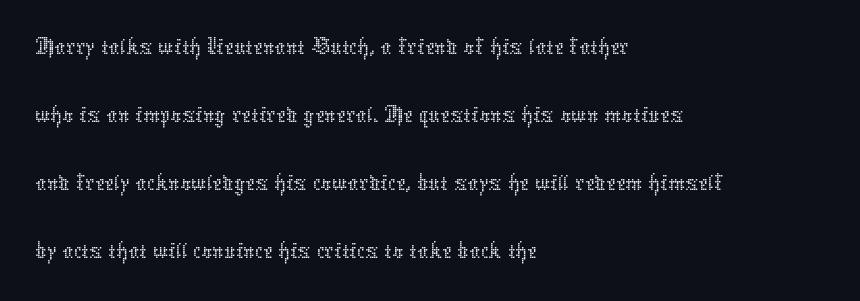
Q: Is the text bold? A: No.
Q: Is the text italic (slanted)? A: No, it is upright.
Q: Is the text underlined? A: No.
Q: How is the paragraph aligned? A: Left-aligned.
Q: Is the spacing between letters normal or unusually wide? A: Normal.
Q: Is the spacing between lines tight, normal or loose? A: Normal.
Q: Width (condensed, normal, or wide)? A: Normal.
Q: Stroke contrast? A: Low.
Q: x-height? A: Medium.
Q: Monospaced? A: No.
